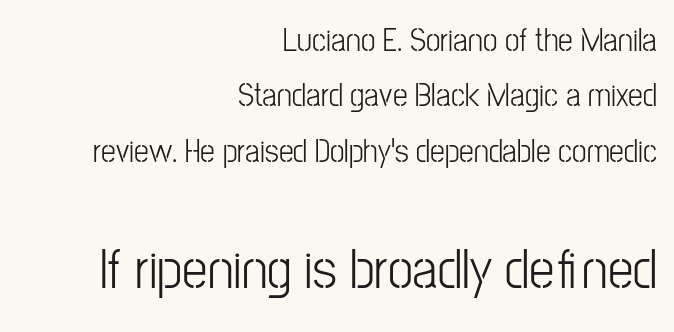
{"serif": "no", "italic": "no", "bold": "no", "weight": "light", "width": "condensed", "stroke_contrast": "low", "x_height": "medium", "monospaced": "no", "underline": "no", "align": "right", "line_spacing": "normal", "line_spacing_ratio": 1.68, "letter_spacing": "normal", "letter_spacing_em": 0.0, "larger_block": "second", "size_ratio": 1.73, "glyph_px": 57}
